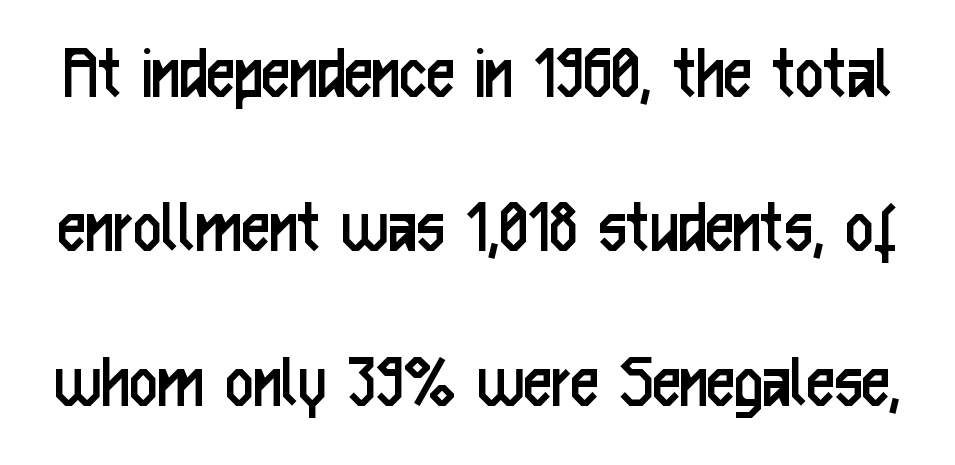
The image shows 78 px regular-weight, condensed sans-serif type, upright; set loose line spacing (1.98x), normal letter spacing, not underlined; low stroke contrast and a medium x-height.
